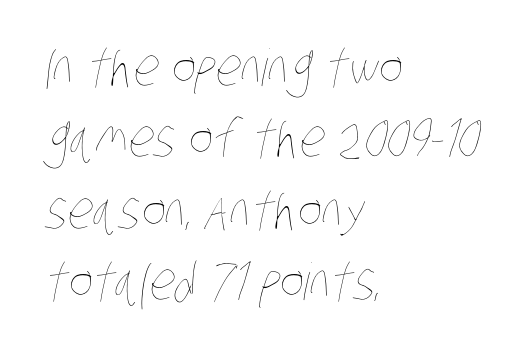
Q: Is the text bold? A: No.
Q: Is the text underlined? A: No.
Q: How is the paragraph aligned? A: Left-aligned.
Q: Is the spacing between letters normal or unusually wide? A: Normal.
Q: Is the spacing between lines tight, normal or loose? A: Normal.
Q: Width (condensed, normal, or wide)? A: Condensed.
Q: Stroke contrast? A: Low.
Q: x-height? A: Large.
Q: Monospaced? A: No.
